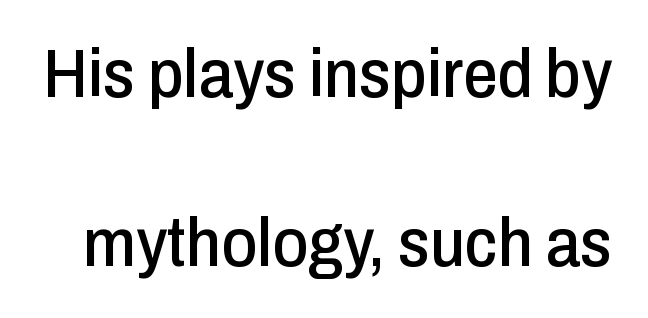
The image shows 69 px condensed sans-serif type, upright; set loose line spacing (2.45x), normal letter spacing, not underlined; low stroke contrast and a medium x-height.
